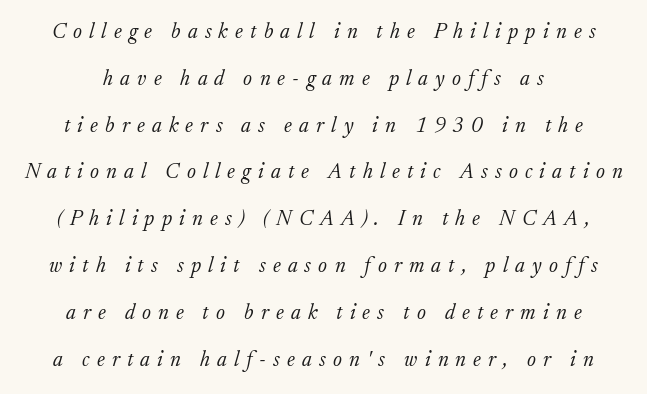
Q: Is the text bold? A: No.
Q: Is the text italic (slanted)? A: Yes, it leans right by about 17 degrees.
Q: Is the text underlined? A: No.
Q: Is the spacing between letters normal or unusually wide? A: Unusually wide.
Q: Is the spacing between lines tight, normal or loose? A: Loose.
